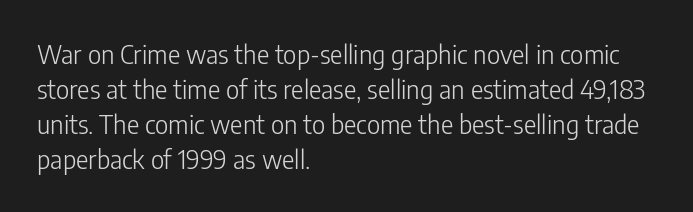
The image shows 26 px text type, upright; set left-aligned, normal line spacing (1.34x), normal letter spacing, not underlined.
